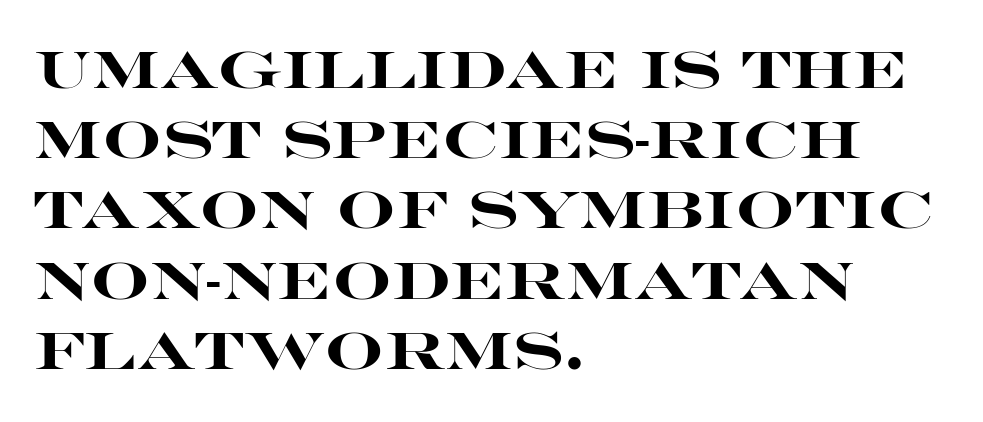
Q: Is the text bold? A: Yes.
Q: Is the text italic (slanted)? A: No, it is upright.
Q: Is the typeface a serif or a sans-serif typeface? A: Serif.
Q: Is the text underlined? A: No.
Q: How is the paragraph aligned? A: Left-aligned.
Q: Is the spacing between letters normal or unusually wide? A: Normal.
Q: Is the spacing between lines tight, normal or loose? A: Normal.
Q: Width (condensed, normal, or wide)? A: Wide.
Q: Stroke contrast? A: High.
Q: x-height? A: Large.
Q: Monospaced? A: No.
